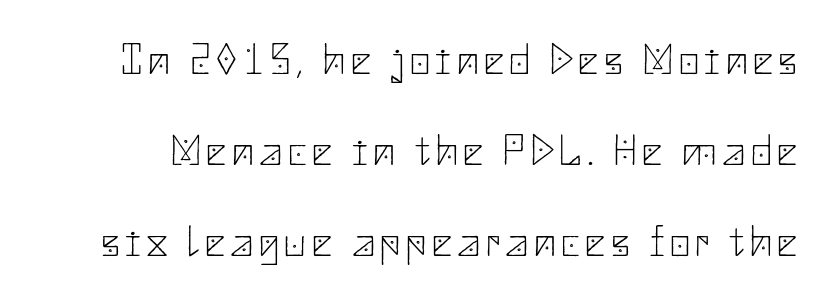
{"serif": "no", "italic": "no", "bold": "no", "weight": "thin", "width": "normal", "stroke_contrast": "low", "x_height": "small", "underline": "no", "line_spacing": "loose", "line_spacing_ratio": 2.07, "glyph_px": 44}
